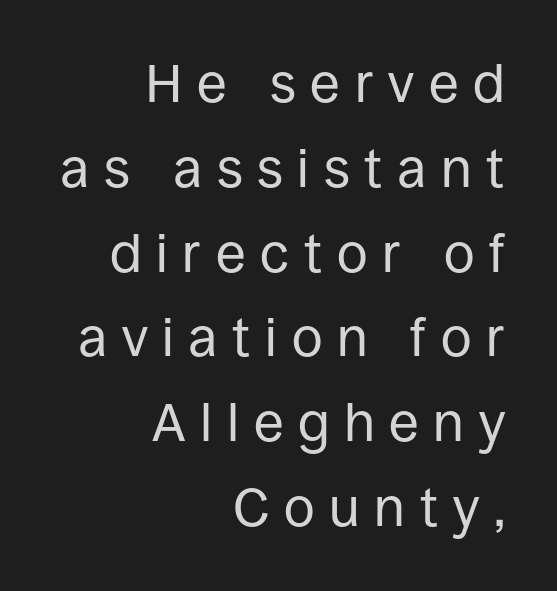
Q: Is the text bold? A: No.
Q: Is the text italic (slanted)? A: No, it is upright.
Q: Is the typeface a serif or a sans-serif typeface? A: Sans-serif.
Q: Is the text underlined? A: No.
Q: How is the paragraph aligned? A: Right-aligned.
Q: Is the spacing between letters normal or unusually wide? A: Unusually wide.
Q: Is the spacing between lines tight, normal or loose? A: Normal.
Q: Width (condensed, normal, or wide)? A: Normal.
Q: Stroke contrast? A: Low.
Q: x-height? A: Large.
Q: Monospaced? A: No.
